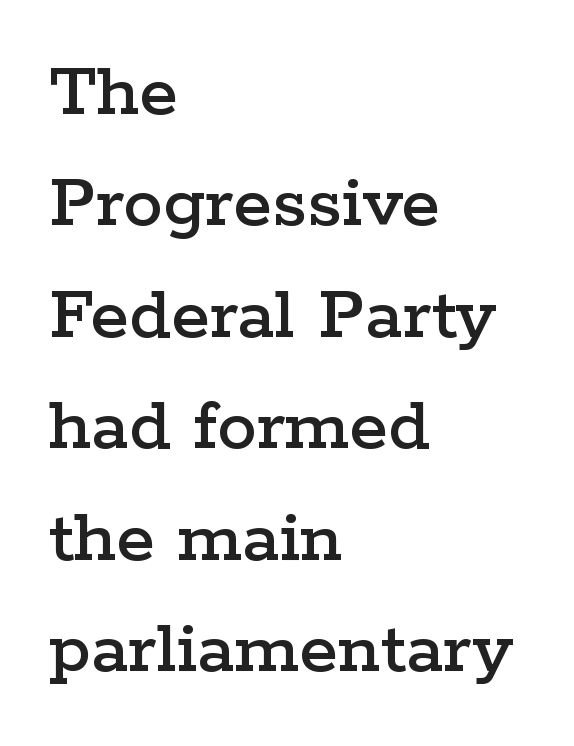
{"serif": "yes", "italic": "no", "width": "wide", "stroke_contrast": "low", "x_height": "medium", "monospaced": "no", "underline": "no", "align": "left", "line_spacing": "normal", "line_spacing_ratio": 1.41, "letter_spacing": "normal", "letter_spacing_em": 0.0, "glyph_px": 79}
